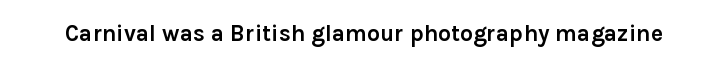
Q: Is the text bold? A: Yes.
Q: Is the text italic (slanted)? A: No, it is upright.
Q: Is the text underlined? A: No.
Q: Is the spacing between letters normal or unusually wide? A: Normal.
